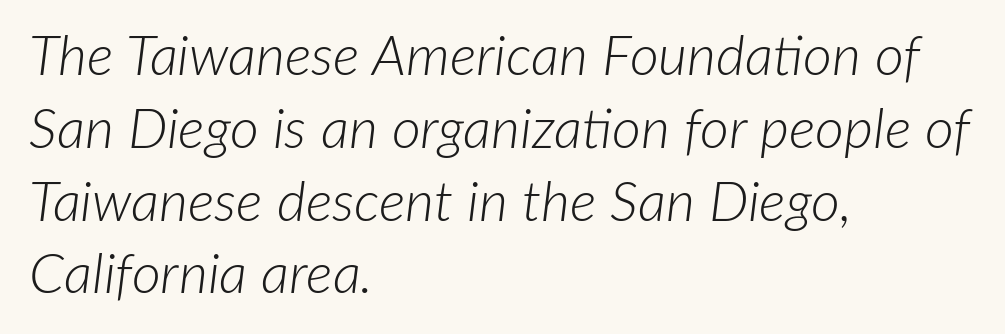
The image shows 56 px light type, italic (leaning right); set left-aligned, normal line spacing (1.3x), normal letter spacing, not underlined; low stroke contrast and a medium x-height.
